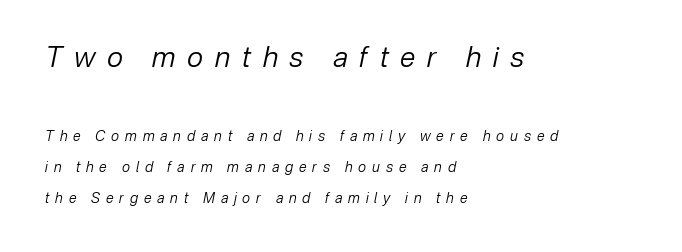
Q: Is the text bold? A: No.
Q: Is the text italic (slanted)? A: Yes, it leans right by about 12 degrees.
Q: Is the text underlined? A: No.
Q: How is the paragraph aligned? A: Left-aligned.
Q: Is the spacing between letters normal or unusually wide? A: Unusually wide.
Q: Is the spacing between lines tight, normal or loose? A: Loose.
Q: Which block of text is set in a larger size, the first (top) or the second (bottom)? A: The first (top) one.
Q: Width (condensed, normal, or wide)? A: Normal.
Q: Stroke contrast? A: Low.
Q: x-height? A: Medium.
Q: Monospaced? A: No.
